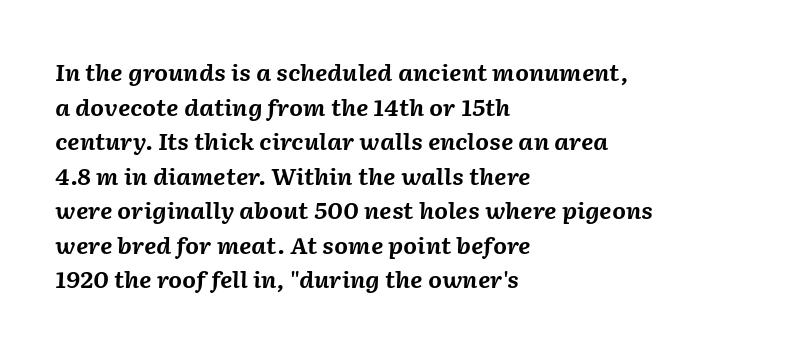
{"italic": "yes", "lean": "right", "slant_degrees": 2, "bold": "yes", "underline": "no", "align": "left", "line_spacing": "normal", "line_spacing_ratio": 1.57, "letter_spacing": "normal", "letter_spacing_em": 0.0, "glyph_px": 22}
